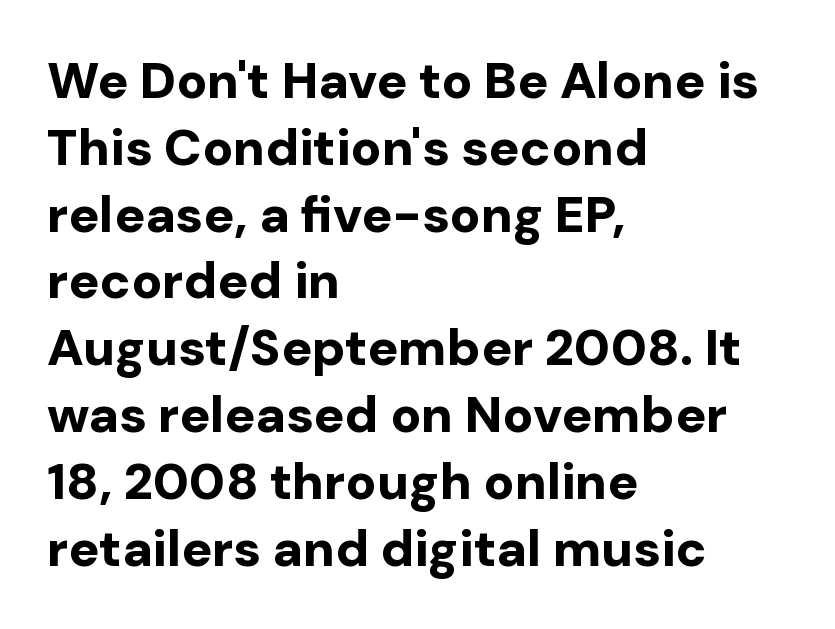
{"serif": "no", "italic": "no", "bold": "yes", "weight": "bold", "width": "normal", "stroke_contrast": "low", "x_height": "medium", "monospaced": "no", "underline": "no", "align": "left", "line_spacing": "normal", "line_spacing_ratio": 1.31, "letter_spacing": "normal", "letter_spacing_em": 0.0, "glyph_px": 51}
